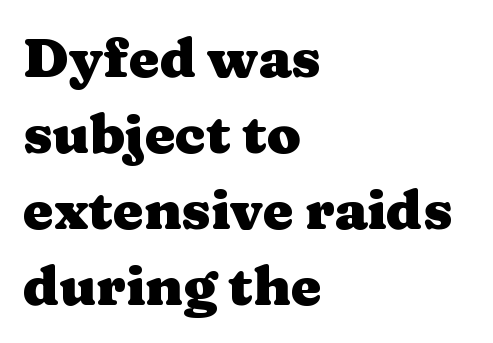
Vertical strokes here are truly vertical. Here the designer chose a conventional face with non-uniform glyph widths. Only glyphs here, with clear space below each row. I'd describe the lettering as bold — thick and assertive. This sample is left-justified, so line endings fall wherever the words run out. Students, observe: this is what conventionally led text looks like.
